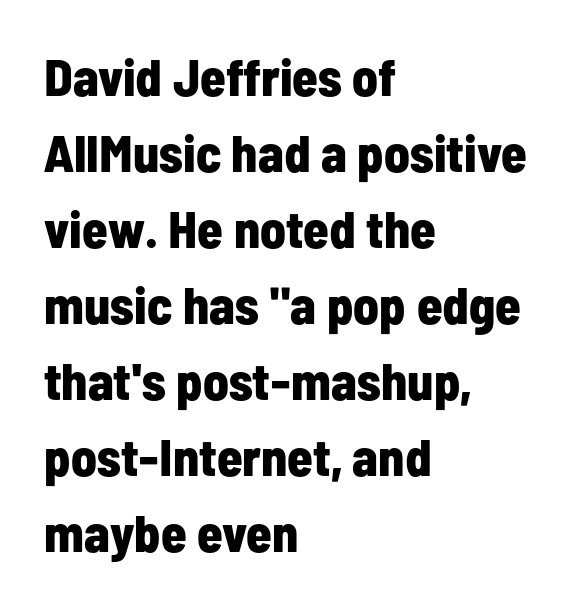
Nobody drew a line under any word here. Regular leading. Ascenders rise straight up at ninety degrees. Is this a fixed-width face? No — the glyphs have proportional, varying widths. What kind of face is this? One without serifs — a sans. Typeset ragged right — the left edge is the straight one.
